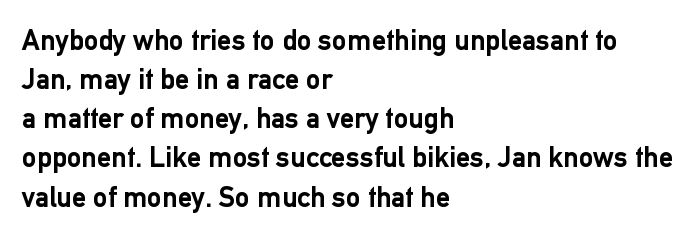
The horizontal fit of the characters is conventional and even. Glance below the letters and you will spot only blank space. Regular leading. The compositor pushed each line to the left boundary.
